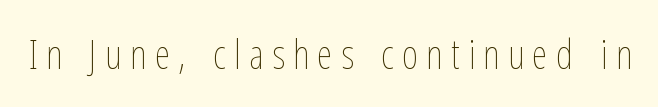
{"italic": "no", "bold": "no", "weight": "thin", "width": "condensed", "stroke_contrast": "low", "x_height": "medium", "monospaced": "no", "underline": "no", "letter_spacing": "wide", "letter_spacing_em": 0.21, "glyph_px": 40}
